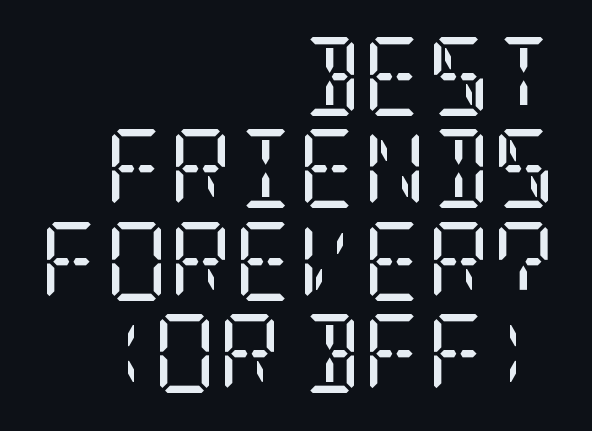
The image shows 79 px regular-weight, condensed serif type, upright; set right-aligned, line spacing 1.17x, normal letter spacing, not underlined; low stroke contrast and a large x-height.
